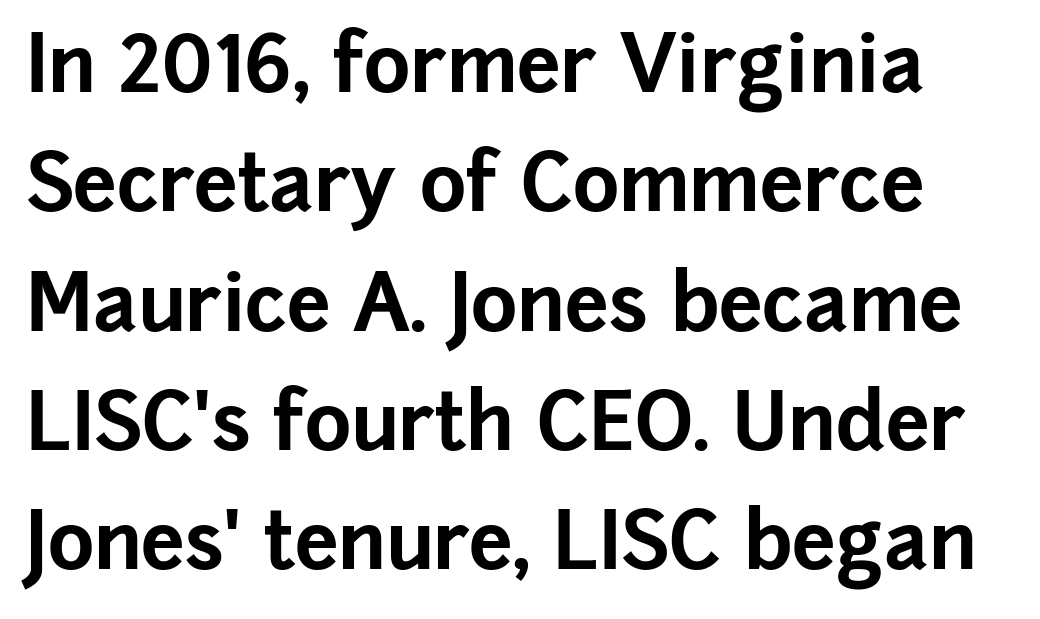
The letters are bold, with thick, heavy strokes. Is this a fixed-width face? No — the glyphs have proportional, varying widths. Quick note: interline space is typical. When letters stand straight like this, we call the style roman or upright.
